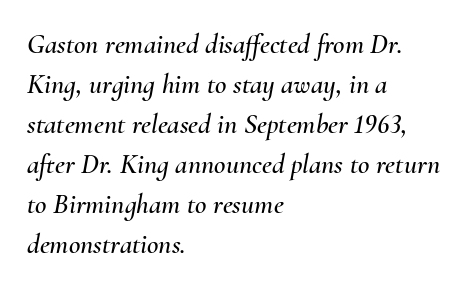
Observe the ordinary spacing: letters are neighbours, not strangers. The rendering anchors every line to the left-hand side. Here the designer chose a conventional face with non-uniform glyph widths. Quick note: italic. How would I describe the line gaps? Plain and ordinary.
